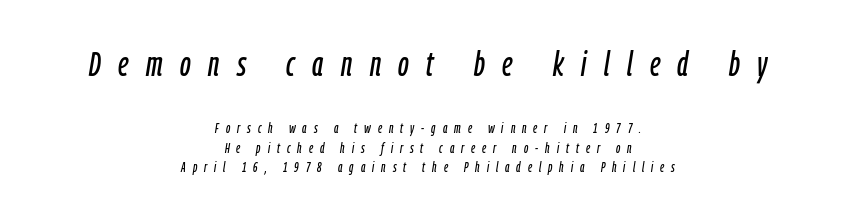
Q: Is the text italic (slanted)? A: Yes, it leans right by about 9 degrees.
Q: Is the text underlined? A: No.
Q: How is the paragraph aligned? A: Centered.
Q: Is the spacing between letters normal or unusually wide? A: Unusually wide.
Q: Is the spacing between lines tight, normal or loose? A: Normal.
Q: Which block of text is set in a larger size, the first (top) or the second (bottom)? A: The first (top) one.
Q: Width (condensed, normal, or wide)? A: Condensed.
Q: Stroke contrast? A: Low.
Q: x-height? A: Medium.
Q: Monospaced? A: No.
